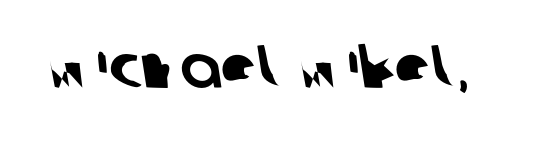
The passage shown is typed in a proportional face where columns would drift. Between one letter and the next there's only the usual sliver of space. The letters carry no serifs — their stems end cleanly without finishing strokes. Clear beneath every line of the passage.
